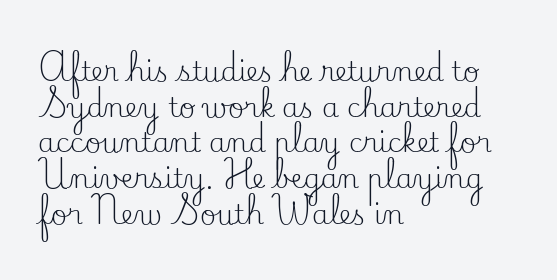
Notice how descenders clear the ascenders below comfortably — that's standard leading. Rule under the text: the space is simply empty. This rendering uses left alignment, leaving the right contour irregular. The type sits square on the baseline with zero lean. The font sits on the lighter half of the weight spectrum, regular included. The gaps between neighbouring characters are ordinary and unremarkable.
